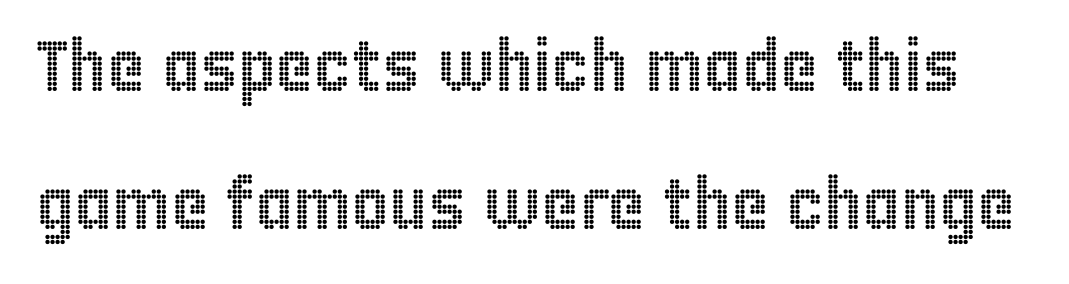
The image shows 72 px condensed type, upright; set loose line spacing (1.92x), normal letter spacing, not underlined; a large x-height.
